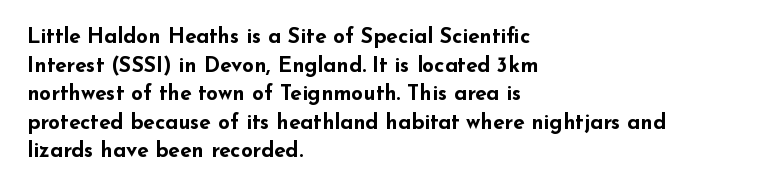
Q: Is the text bold? A: Yes.
Q: Is the text italic (slanted)? A: No, it is upright.
Q: Is the text underlined? A: No.
Q: How is the paragraph aligned? A: Left-aligned.
Q: Is the spacing between letters normal or unusually wide? A: Normal.
Q: Is the spacing between lines tight, normal or loose? A: Normal.
